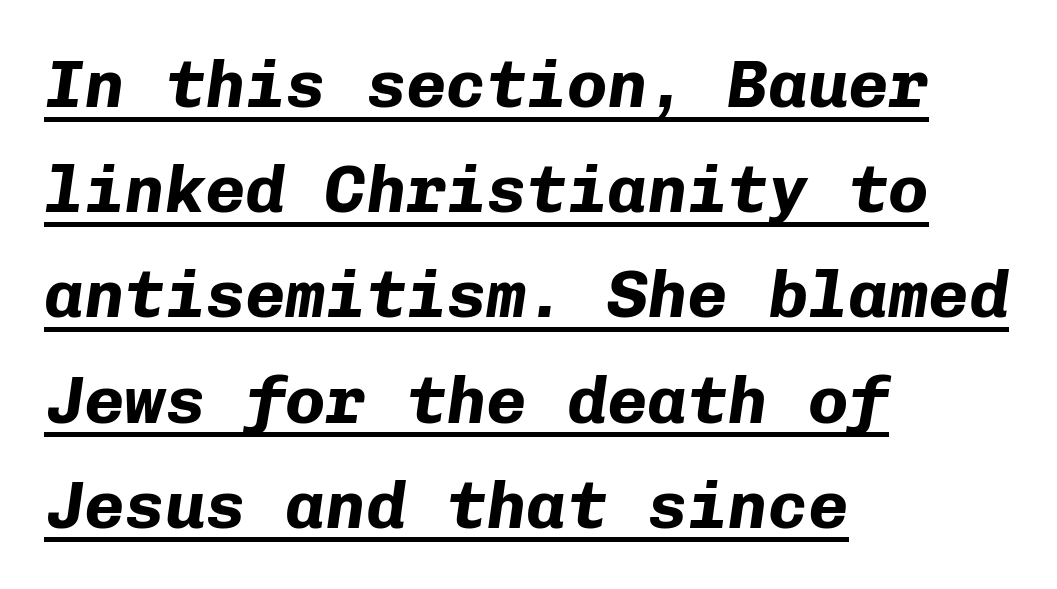
Q: Is the text bold? A: Yes.
Q: Is the text italic (slanted)? A: Yes, it leans right by about 8 degrees.
Q: Is the text underlined? A: Yes.
Q: How is the paragraph aligned? A: Left-aligned.
Q: Is the spacing between letters normal or unusually wide? A: Normal.
Q: Is the spacing between lines tight, normal or loose? A: Normal.
Q: Width (condensed, normal, or wide)? A: Normal.
Q: Stroke contrast? A: Low.
Q: x-height? A: Medium.
Q: Monospaced? A: Yes.
